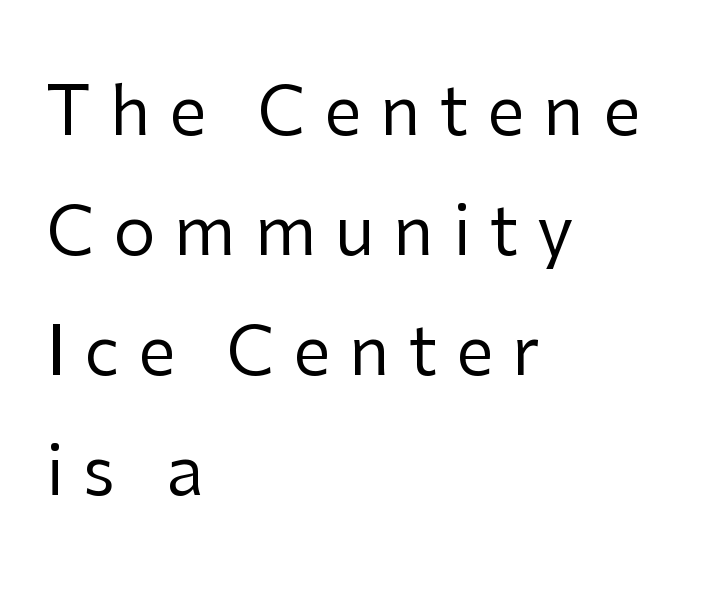
Q: Is the text bold? A: No.
Q: Is the text italic (slanted)? A: No, it is upright.
Q: Is the typeface a serif or a sans-serif typeface? A: Sans-serif.
Q: Is the text underlined? A: No.
Q: How is the paragraph aligned? A: Left-aligned.
Q: Is the spacing between letters normal or unusually wide? A: Unusually wide.
Q: Width (condensed, normal, or wide)? A: Normal.
Q: Stroke contrast? A: Low.
Q: x-height? A: Medium.
Q: Monospaced? A: No.
